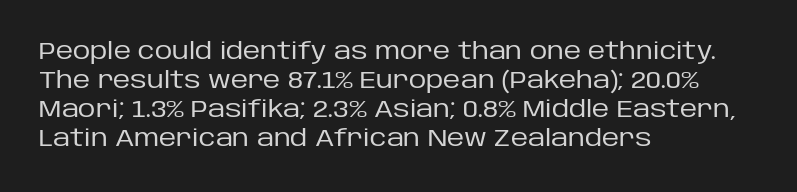
The strokes carry an ordinary text weight at most. Default kerning and tracking; the words read as compact shapes. The gap between lines stays unmarked. Does the lettering tilt? It doesn't — this is upright.
